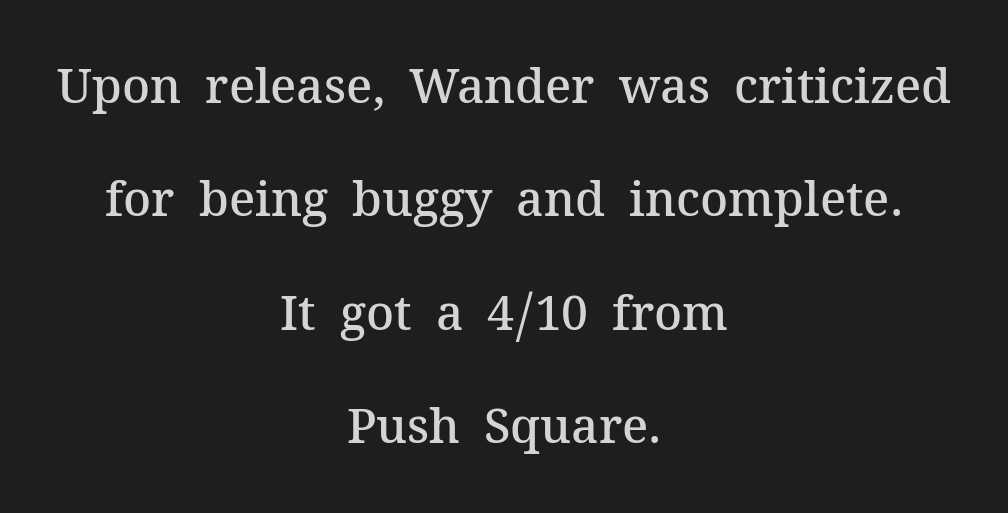
{"serif": "yes", "italic": "no", "bold": "semi", "weight": "semibold", "width": "normal", "stroke_contrast": "medium", "x_height": "medium", "monospaced": "no", "underline": "no", "align": "center", "line_spacing": "loose", "line_spacing_ratio": 2.36, "letter_spacing": "normal", "letter_spacing_em": 0.0, "glyph_px": 48}
